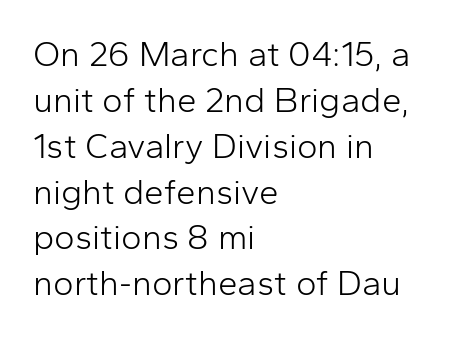
Q: Is the text bold? A: No.
Q: Is the text italic (slanted)? A: No, it is upright.
Q: Is the typeface a serif or a sans-serif typeface? A: Sans-serif.
Q: Is the text underlined? A: No.
Q: How is the paragraph aligned? A: Left-aligned.
Q: Is the spacing between letters normal or unusually wide? A: Normal.
Q: Is the spacing between lines tight, normal or loose? A: Normal.
Q: Width (condensed, normal, or wide)? A: Normal.
Q: Stroke contrast? A: Low.
Q: x-height? A: Medium.
Q: Monospaced? A: No.
